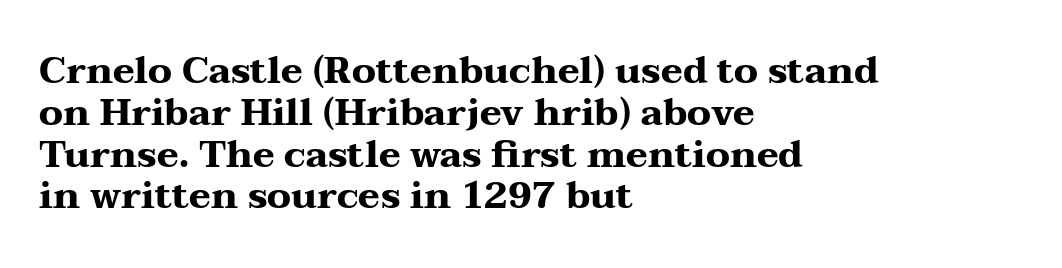
{"serif": "yes", "italic": "no", "bold": "yes", "weight": "heavy", "width": "wide", "stroke_contrast": "medium", "x_height": "medium", "monospaced": "no", "underline": "no", "align": "left", "line_spacing": "tight", "line_spacing_ratio": 1.13, "letter_spacing": "normal", "letter_spacing_em": 0.0, "glyph_px": 37}
